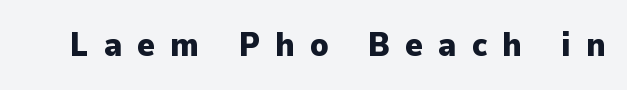
Q: Is the text bold? A: Yes.
Q: Is the text italic (slanted)? A: No, it is upright.
Q: Is the typeface a serif or a sans-serif typeface? A: Sans-serif.
Q: Is the text underlined? A: No.
Q: Is the spacing between letters normal or unusually wide? A: Unusually wide.
Q: Width (condensed, normal, or wide)? A: Normal.
Q: Stroke contrast? A: Low.
Q: x-height? A: Medium.
Q: Monospaced? A: No.
